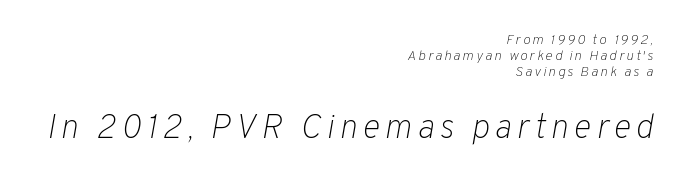
{"italic": "yes", "lean": "right", "slant_degrees": 10, "bold": "no", "weight": "light", "width": "normal", "stroke_contrast": "low", "x_height": "medium", "monospaced": "no", "underline": "no", "align": "right", "line_spacing_ratio": 1.16, "larger_block": "second", "size_ratio": 2.43, "glyph_px": 34}
